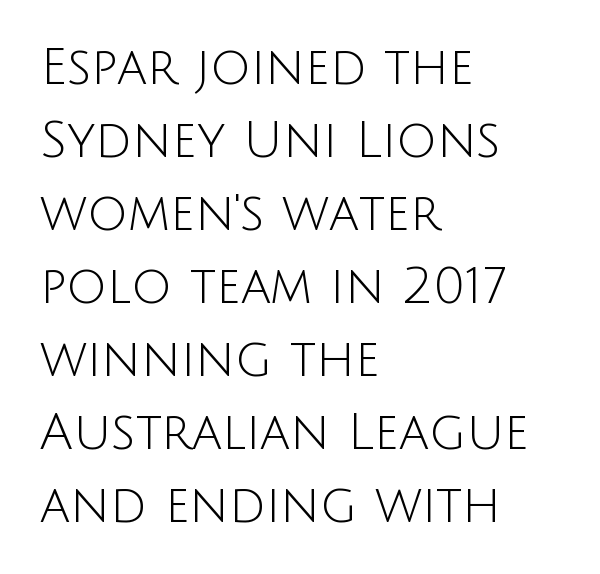
The text block is weighted toward the left margin, trailing off unevenly rightward. Vertically, the passage feels balanced, rows spaced as you'd expect. I'd call this a sans setting — the letters go barefoot. The face looks like a standard text weight, possibly lighter. Unlike italic type, these characters show no tilt at all. The rendering uses natural spacing where letterforms have individual widths.
